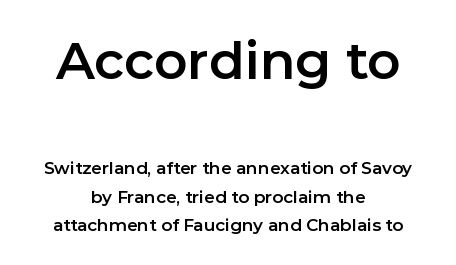
The image shows 52 px sans-serif type, upright; set centered, normal line spacing (1.68x), normal letter spacing, not underlined; the first (top) block is 3.06x larger; low stroke contrast and a medium x-height.
